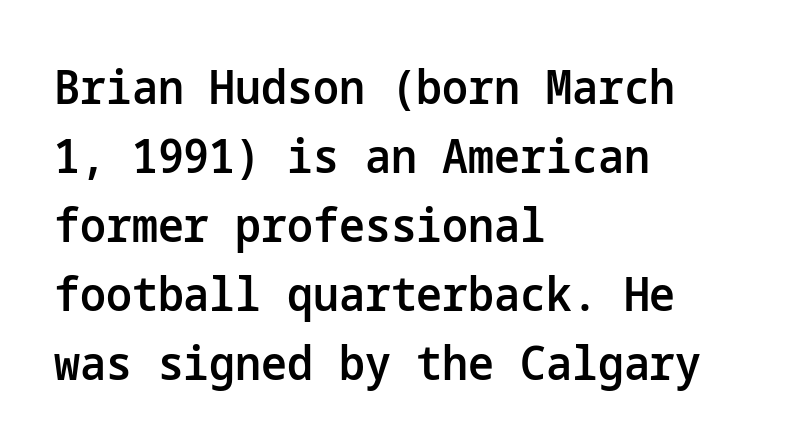
If you measured baseline to baseline, you'd find a middling distance. In terms of posture, this sample is upright. Regarding serifs, this sample does without them. Caption: multi-line text, flush left, ragged right.
